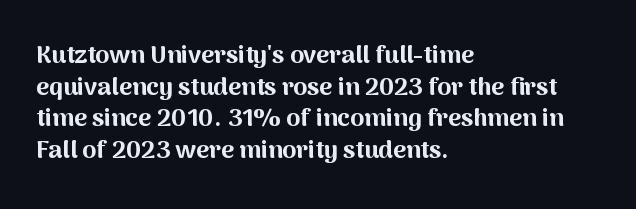
The image shows 25 px bold type, upright; set left-aligned, normal line spacing (1.27x), normal letter spacing, not underlined.
